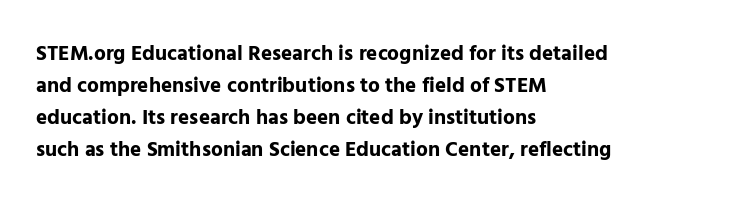
Q: Is the text bold? A: Yes.
Q: Is the text italic (slanted)? A: No, it is upright.
Q: Is the text underlined? A: No.
Q: How is the paragraph aligned? A: Left-aligned.
Q: Is the spacing between letters normal or unusually wide? A: Normal.
Q: Is the spacing between lines tight, normal or loose? A: Normal.
